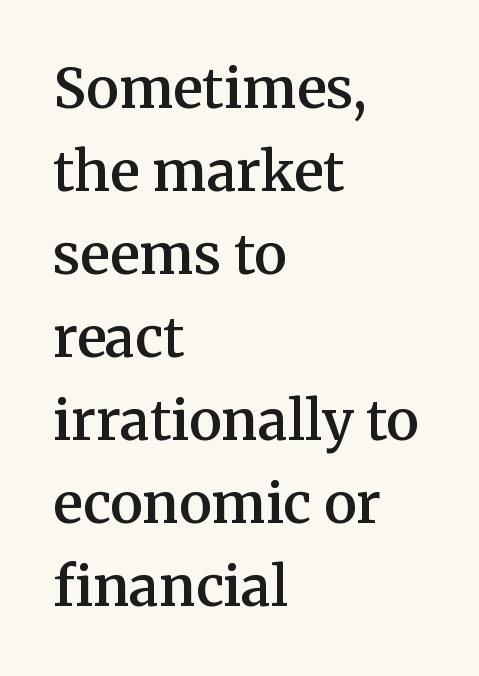
{"serif": "yes", "italic": "no", "bold": "semi", "weight": "semibold", "width": "normal", "stroke_contrast": "medium", "x_height": "medium", "monospaced": "no", "underline": "no", "align": "left", "line_spacing": "normal", "line_spacing_ratio": 1.51, "letter_spacing": "normal", "letter_spacing_em": 0.0, "glyph_px": 55}
